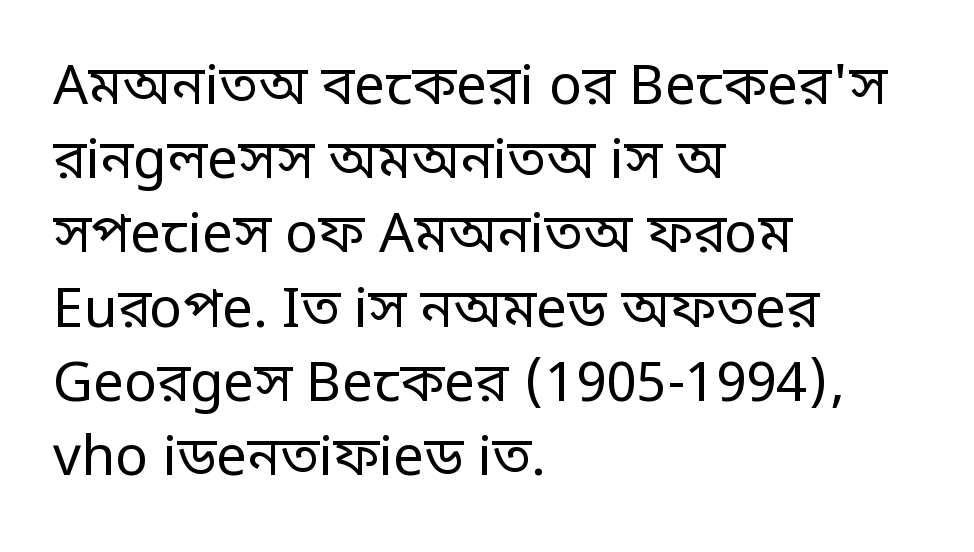
Q: Is the text bold? A: No.
Q: Is the text italic (slanted)? A: No, it is upright.
Q: Is the typeface a serif or a sans-serif typeface? A: Sans-serif.
Q: Is the text underlined? A: No.
Q: How is the paragraph aligned? A: Left-aligned.
Q: Is the spacing between letters normal or unusually wide? A: Normal.
Q: Is the spacing between lines tight, normal or loose? A: Normal.
Q: Width (condensed, normal, or wide)? A: Condensed.
Q: Stroke contrast? A: Low.
Q: Monospaced? A: No.
